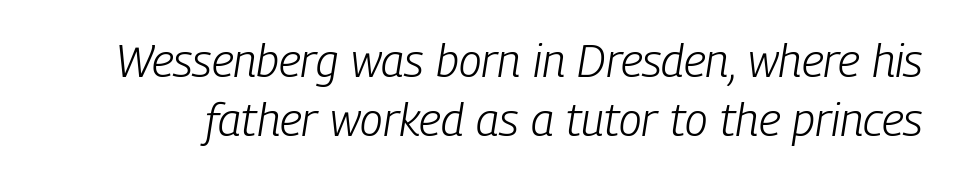
The image shows 46 px light, condensed type, italic (leaning right); set normal line spacing (1.29x), normal letter spacing, not underlined; low stroke contrast and a medium x-height.
